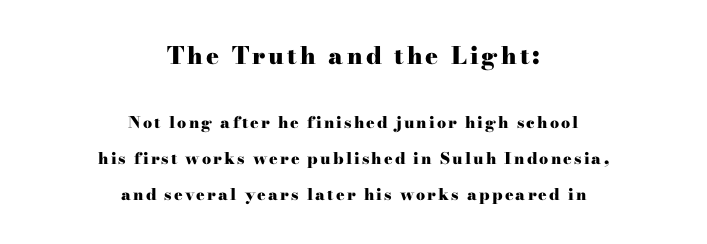
The image shows 24 px bold type, upright; set centered, loose line spacing (2.24x), not underlined; the first (top) block is 1.5x larger.
